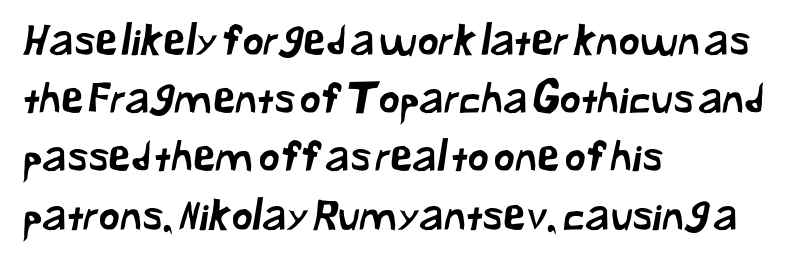
{"serif": "no", "width": "normal", "stroke_contrast": "low", "x_height": "medium", "monospaced": "no", "underline": "no", "align": "left", "line_spacing": "normal", "line_spacing_ratio": 1.42, "letter_spacing": "normal", "letter_spacing_em": 0.0, "glyph_px": 41}
